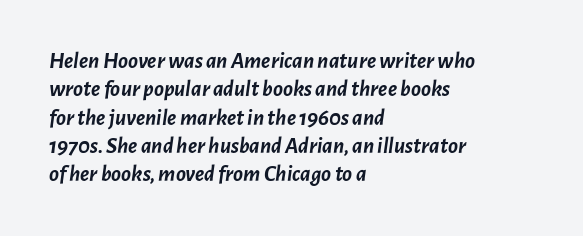
Q: Is the text bold? A: Yes.
Q: Is the text italic (slanted)? A: Yes, it leans right by about 7 degrees.
Q: Is the text underlined? A: No.
Q: How is the paragraph aligned? A: Left-aligned.
Q: Is the spacing between letters normal or unusually wide? A: Normal.
